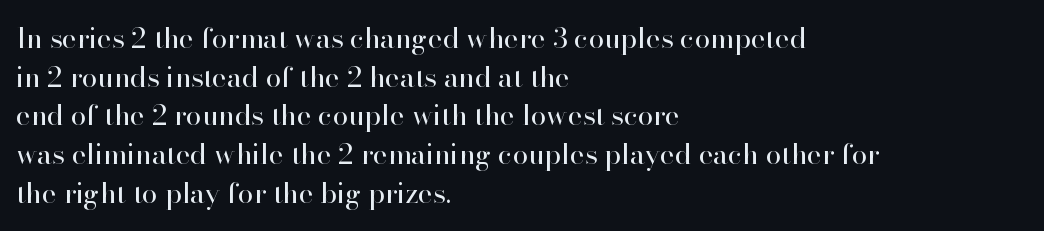
{"serif": "yes", "italic": "no", "bold": "no", "weight": "regular", "width": "normal", "stroke_contrast": "high", "x_height": "small", "monospaced": "no", "underline": "no", "align": "left", "line_spacing": "normal", "line_spacing_ratio": 1.38, "letter_spacing": "normal", "letter_spacing_em": 0.0, "glyph_px": 28}
